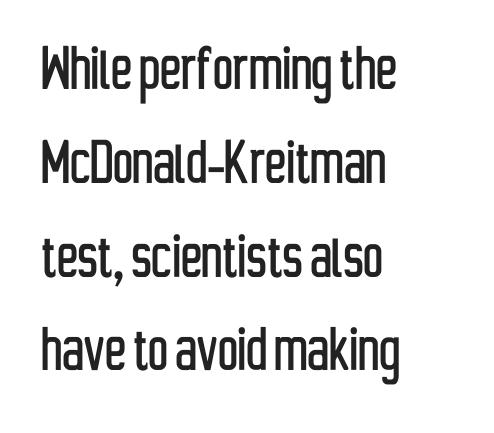
Proportional: the letters do not fall into vertical columns. The passage shown is not underscored anywhere. A typesetter would call this leading conventional body-copy spacing. Note: no serifs on the glyphs. This sample is left-justified, so line endings fall wherever the words run out.
